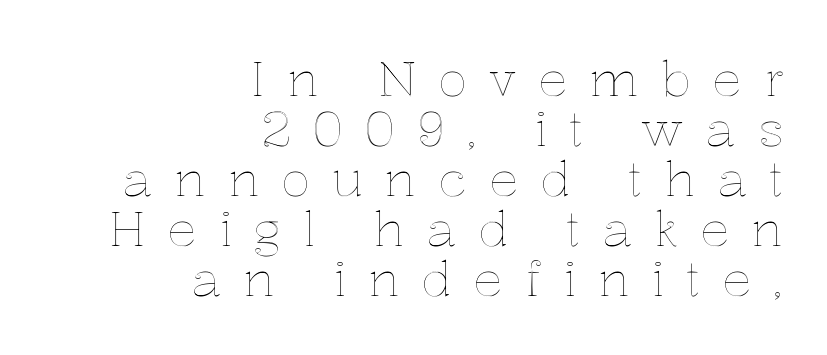
Q: Is the text italic (slanted)? A: No, it is upright.
Q: Is the text underlined? A: No.
Q: How is the paragraph aligned? A: Right-aligned.
Q: Is the spacing between letters normal or unusually wide? A: Unusually wide.
Q: Is the spacing between lines tight, normal or loose? A: Tight.
Q: Width (condensed, normal, or wide)? A: Normal.
Q: x-height? A: Medium.
Q: Monospaced? A: No.
